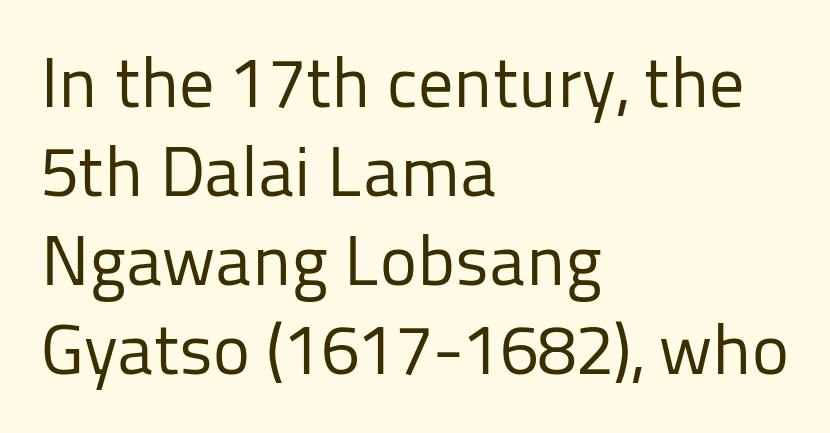
{"serif": "no", "italic": "no", "bold": "no", "weight": "regular", "width": "normal", "stroke_contrast": "low", "x_height": "medium", "monospaced": "no", "underline": "no", "align": "left", "line_spacing": "normal", "line_spacing_ratio": 1.27, "letter_spacing": "normal", "letter_spacing_em": 0.0, "glyph_px": 70}
